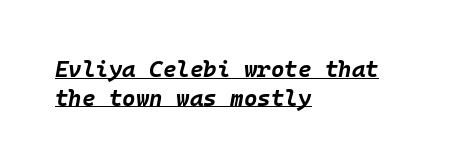
{"italic": "yes", "lean": "right", "slant_degrees": 10, "bold": "yes", "underline": "yes", "align": "left", "line_spacing_ratio": 1.24, "letter_spacing": "normal", "letter_spacing_em": 0.0, "glyph_px": 23}
